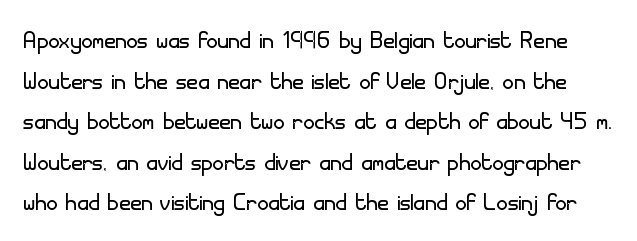
{"serif": "no", "italic": "no", "bold": "no", "weight": "light", "width": "normal", "stroke_contrast": "low", "x_height": "small", "monospaced": "no", "underline": "no", "line_spacing": "normal", "line_spacing_ratio": 1.31, "letter_spacing": "normal", "letter_spacing_em": 0.0, "glyph_px": 31}
